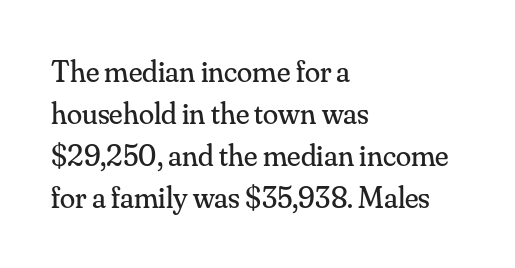
The image shows 31 px regular-weight serif type, upright; set left-aligned, normal line spacing (1.36x), normal letter spacing, not underlined; medium stroke contrast and a small x-height.
